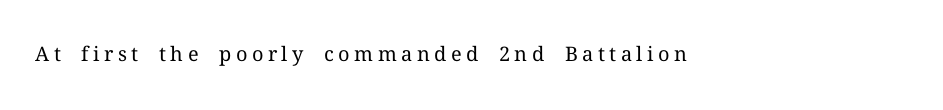
The image shows 20 px text type, upright; set left-aligned, unusually wide letter spacing (+0.22 em), not underlined.
